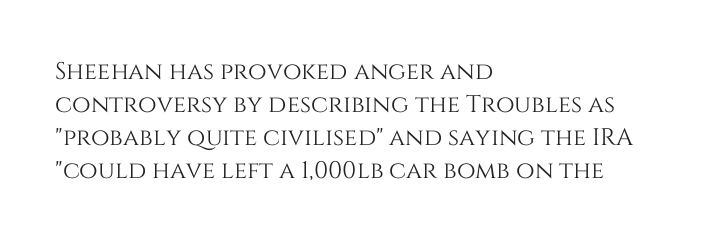
{"italic": "no", "underline": "no", "align": "left", "line_spacing": "normal", "line_spacing_ratio": 1.38, "letter_spacing": "normal", "letter_spacing_em": 0.0, "glyph_px": 24}
